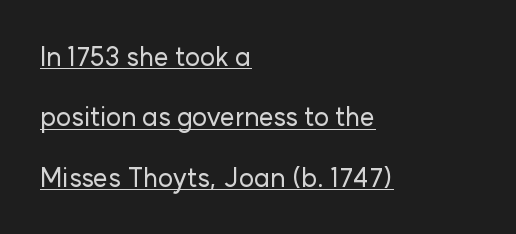
The image shows 26 px text type, upright; set left-aligned, loose line spacing (2.32x), normal letter spacing, underlined.
